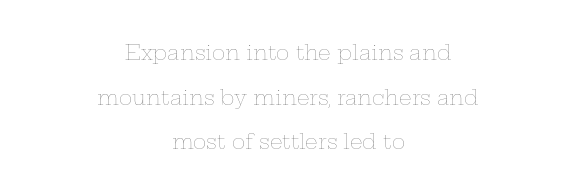
Q: Is the text bold? A: No.
Q: Is the text italic (slanted)? A: No, it is upright.
Q: Is the text underlined? A: No.
Q: How is the paragraph aligned? A: Centered.
Q: Is the spacing between letters normal or unusually wide? A: Normal.
Q: Is the spacing between lines tight, normal or loose? A: Loose.
